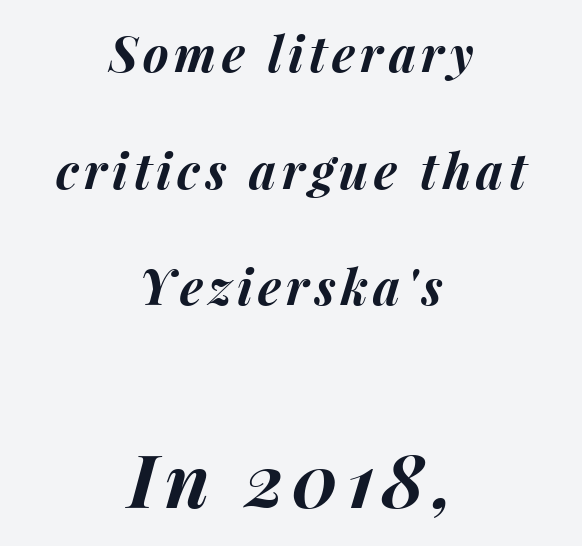
Q: Is the text bold? A: Yes.
Q: Is the text italic (slanted)? A: Yes, it leans right by about 15 degrees.
Q: Is the text underlined? A: No.
Q: How is the paragraph aligned? A: Centered.
Q: Is the spacing between lines tight, normal or loose? A: Loose.
Q: Which block of text is set in a larger size, the first (top) or the second (bottom)? A: The second (bottom) one.
Q: Width (condensed, normal, or wide)? A: Normal.
Q: Stroke contrast? A: Medium.
Q: x-height? A: Medium.
Q: Monospaced? A: No.
